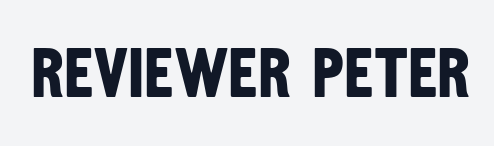
{"serif": "no", "bold": "yes", "weight": "bold", "width": "condensed", "stroke_contrast": "low", "x_height": "large", "monospaced": "no", "underline": "no", "letter_spacing": "normal", "letter_spacing_em": 0.0, "glyph_px": 70}
